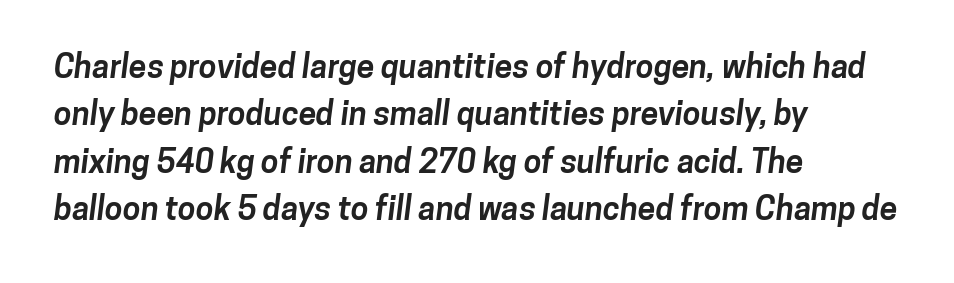
The image shows 32 px bold sans-serif type; set left-aligned, normal line spacing (1.48x), normal letter spacing, not underlined; low stroke contrast and a medium x-height.
